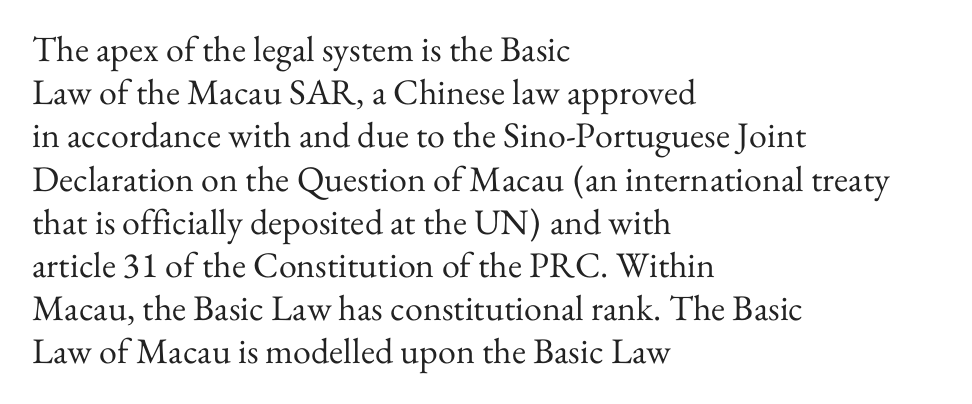
Each letter keeps its own natural width here, so spacing adapts to shape. Rule under the text: the space is simply empty. Does the copy run flush right? No — it runs flush left. Stems and bowls with no extra thickness — not bold. The rendering keeps characters at their native spacing. Italic: no, the glyphs are upright roman.
